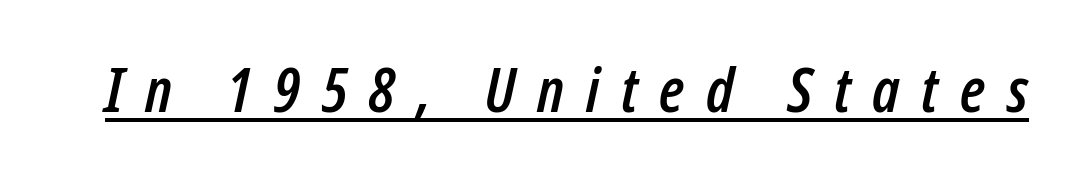
{"italic": "yes", "lean": "right", "slant_degrees": 12, "width": "condensed", "stroke_contrast": "low", "x_height": "medium", "monospaced": "no", "underline": "yes", "letter_spacing": "wide", "letter_spacing_em": 0.35, "glyph_px": 62}
